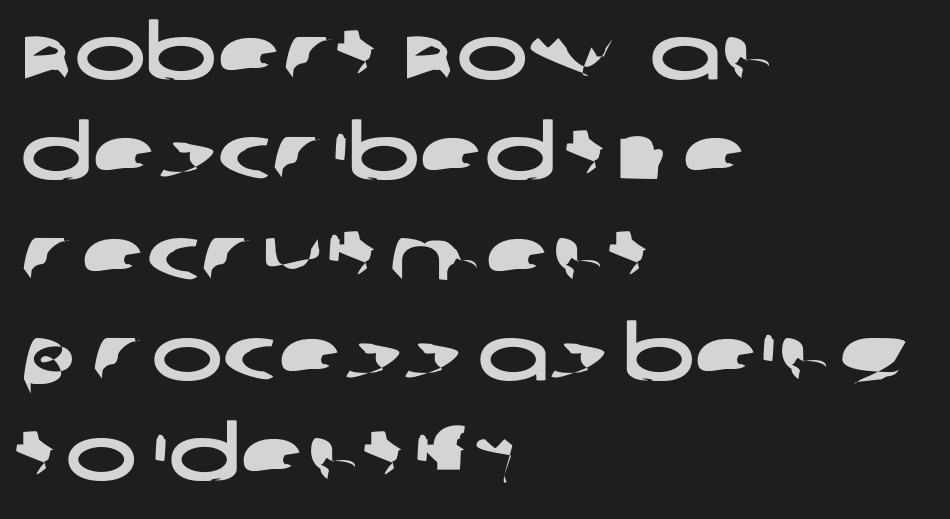
The image shows 76 px wide sans-serif type; set left-aligned, normal line spacing (1.32x), normal letter spacing, not underlined; low stroke contrast and a large x-height.
